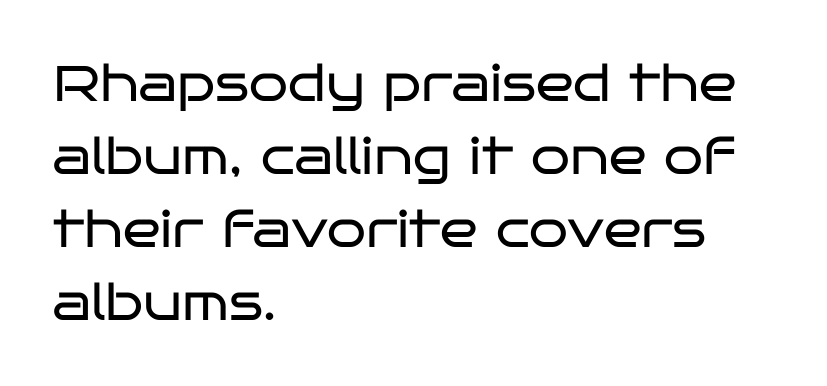
Q: Is the text bold? A: No.
Q: Is the text italic (slanted)? A: No, it is upright.
Q: Is the typeface a serif or a sans-serif typeface? A: Sans-serif.
Q: Is the text underlined? A: No.
Q: How is the paragraph aligned? A: Left-aligned.
Q: Is the spacing between letters normal or unusually wide? A: Normal.
Q: Is the spacing between lines tight, normal or loose? A: Normal.
Q: Width (condensed, normal, or wide)? A: Wide.
Q: Stroke contrast? A: Low.
Q: x-height? A: Large.
Q: Monospaced? A: No.
